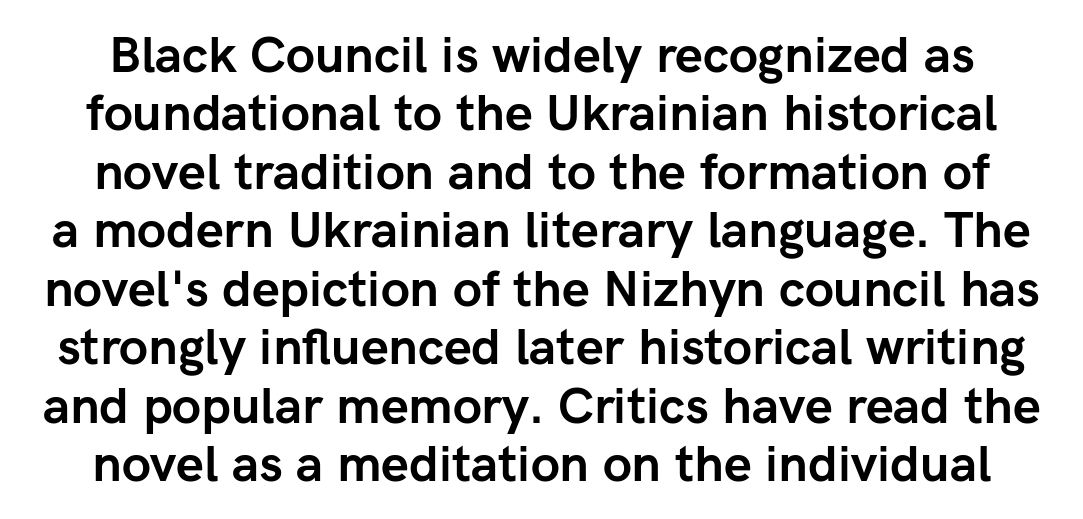
The image shows 50 px semibold sans-serif type, upright; set line spacing 1.17x, normal letter spacing, not underlined; low stroke contrast and a medium x-height.
